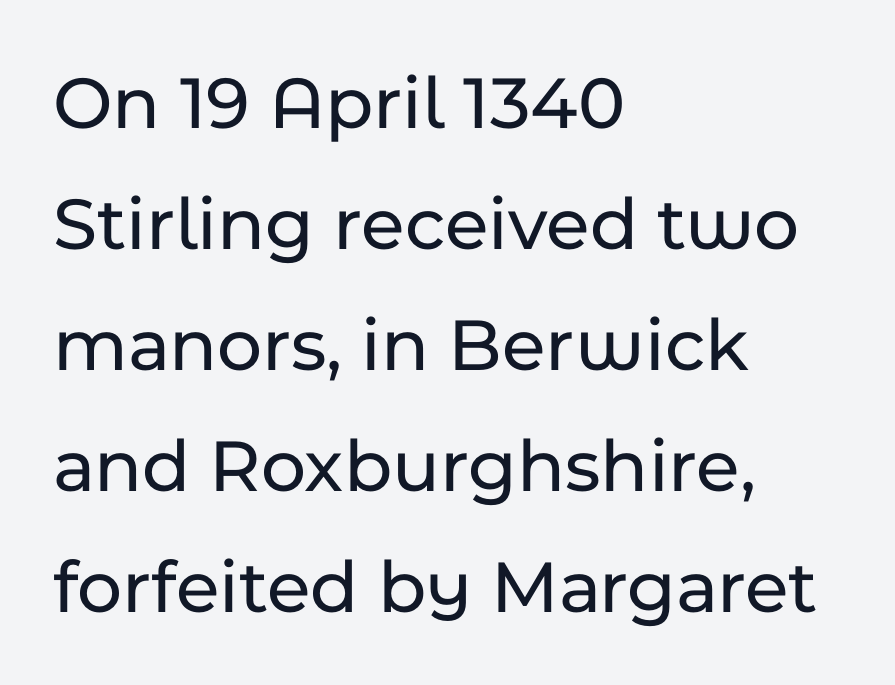
{"serif": "no", "italic": "no", "width": "normal", "stroke_contrast": "low", "x_height": "medium", "monospaced": "no", "underline": "no", "align": "left", "line_spacing": "normal", "line_spacing_ratio": 1.57, "letter_spacing": "normal", "letter_spacing_em": 0.0, "glyph_px": 77}
